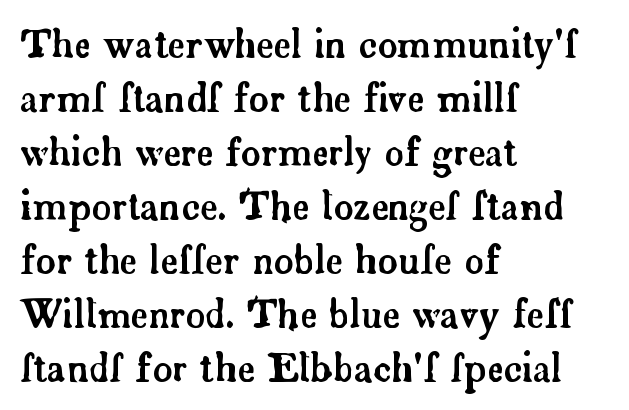
The designer went with a serif here, giving each stem small feet. Proportional: the letters do not fall into vertical columns. The typesetter chose a ragged-right arrangement here. Default kerning and tracking; the words read as compact shapes.
